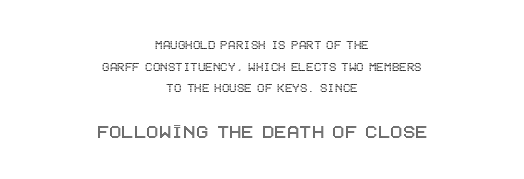
Inter-character spacing is left at the font's built-in metrics. Italic? Not at all — the glyphs are vertical. Quick note: interline space is typical. The typesetter chose a symmetrical, centered arrangement here.
